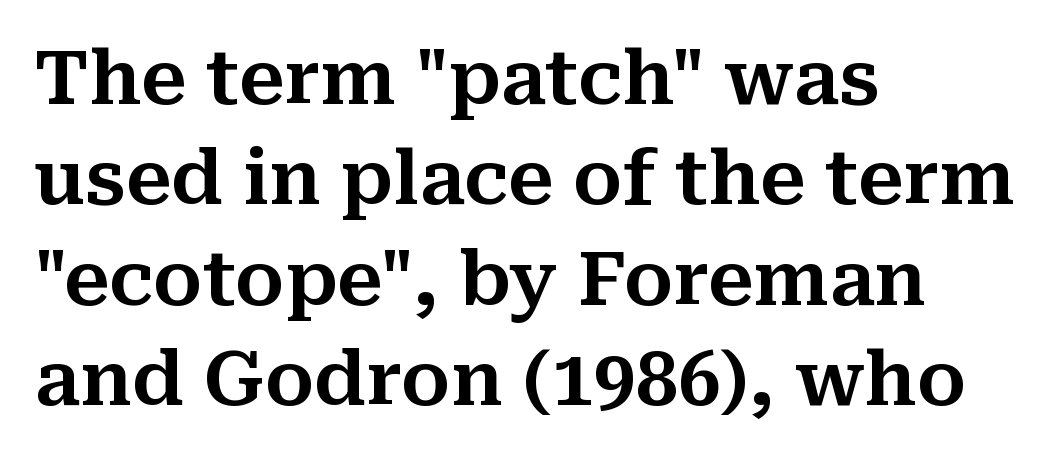
{"serif": "yes", "italic": "no", "width": "normal", "stroke_contrast": "medium", "x_height": "medium", "monospaced": "no", "underline": "no", "align": "left", "line_spacing": "normal", "line_spacing_ratio": 1.34, "letter_spacing": "normal", "letter_spacing_em": 0.0, "glyph_px": 75}
